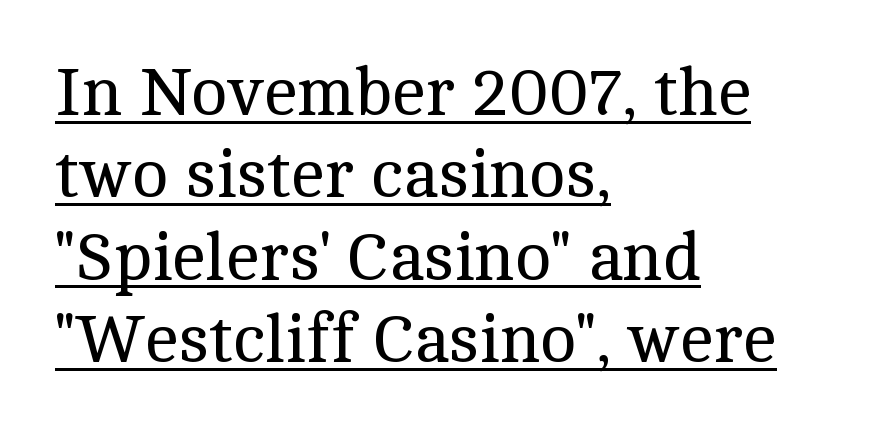
Q: Is the text bold? A: No.
Q: Is the text italic (slanted)? A: No, it is upright.
Q: Is the typeface a serif or a sans-serif typeface? A: Serif.
Q: Is the text underlined? A: Yes.
Q: How is the paragraph aligned? A: Left-aligned.
Q: Is the spacing between letters normal or unusually wide? A: Normal.
Q: Width (condensed, normal, or wide)? A: Normal.
Q: x-height? A: Medium.
Q: Monospaced? A: No.
